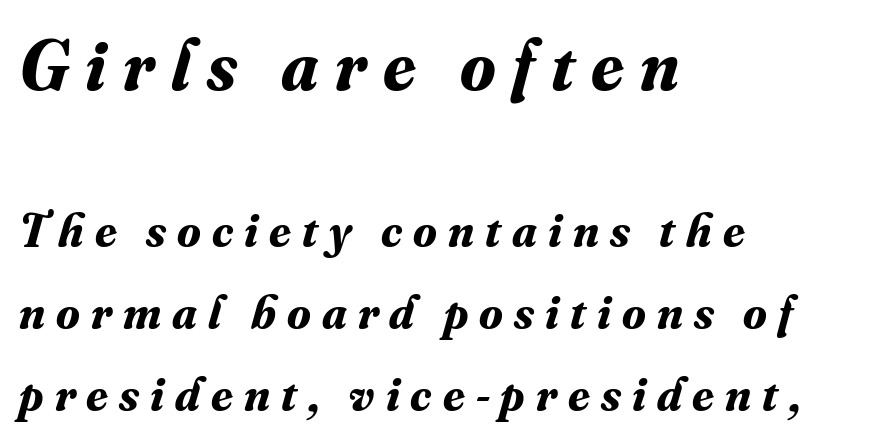
Proportional: the letters do not fall into vertical columns. Does the type have serifs? Yes, each stem ends in a small foot. These words are printed bold, with thick strokes throughout. A student would notice the top passage is typeset larger than what follows. The strip under each line holds only bare page.
